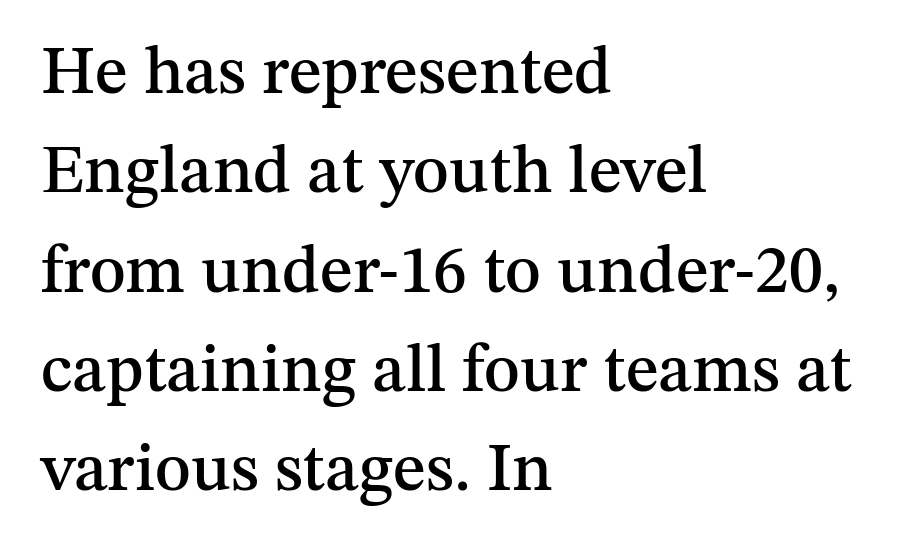
{"serif": "yes", "italic": "no", "width": "normal", "stroke_contrast": "medium", "x_height": "medium", "monospaced": "no", "underline": "no", "align": "left", "line_spacing": "normal", "line_spacing_ratio": 1.46, "letter_spacing": "normal", "letter_spacing_em": 0.0, "glyph_px": 68}
